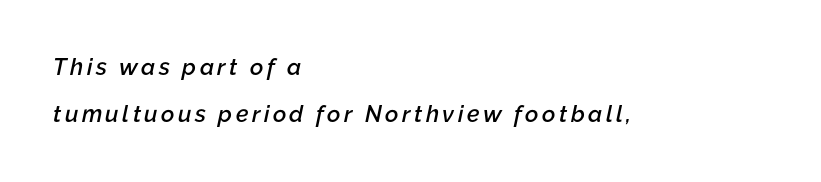
The image shows 23 px text type, italic (leaning right); set left-aligned, loose line spacing (2.06x), not underlined.
